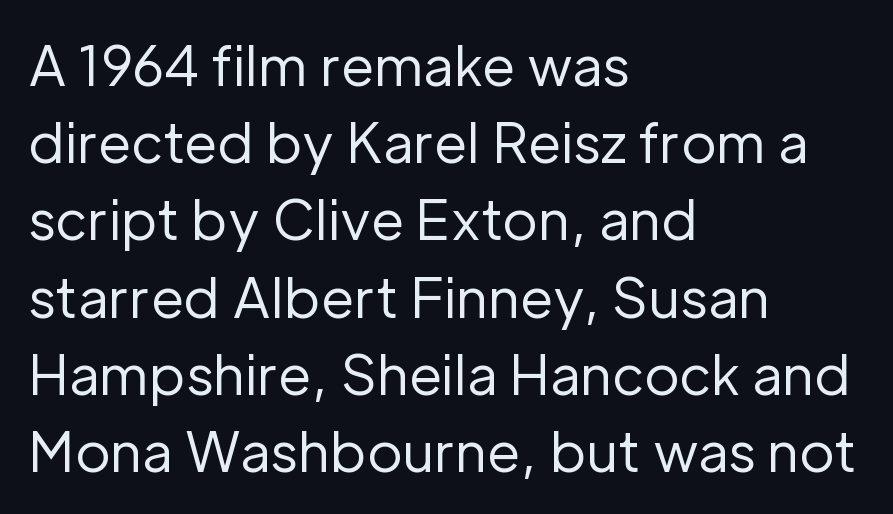
The image shows 54 px regular-weight sans-serif type, upright; set left-aligned, normal line spacing (1.43x), normal letter spacing, not underlined; low stroke contrast and a medium x-height.
